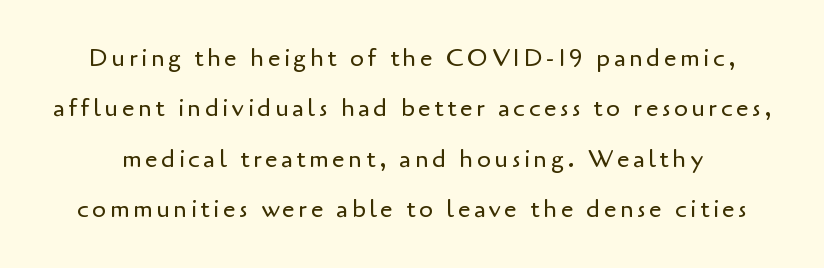
Q: Is the text bold? A: No.
Q: Is the text italic (slanted)? A: No, it is upright.
Q: Is the text underlined? A: No.
Q: Is the spacing between lines tight, normal or loose? A: Loose.
